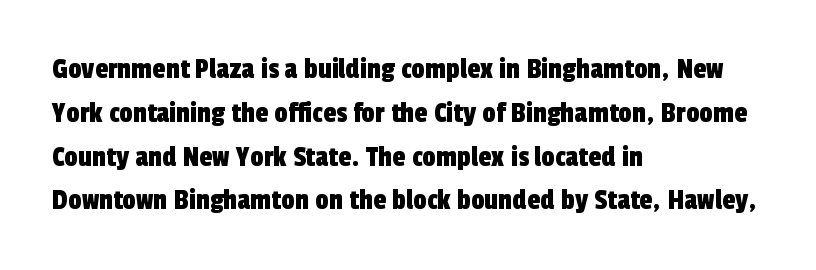
Q: Is the typeface a serif or a sans-serif typeface? A: Sans-serif.
Q: Is the text underlined? A: No.
Q: How is the paragraph aligned? A: Left-aligned.
Q: Is the spacing between letters normal or unusually wide? A: Normal.
Q: Is the spacing between lines tight, normal or loose? A: Normal.
Q: Width (condensed, normal, or wide)? A: Condensed.
Q: x-height? A: Medium.
Q: Monospaced? A: No.
